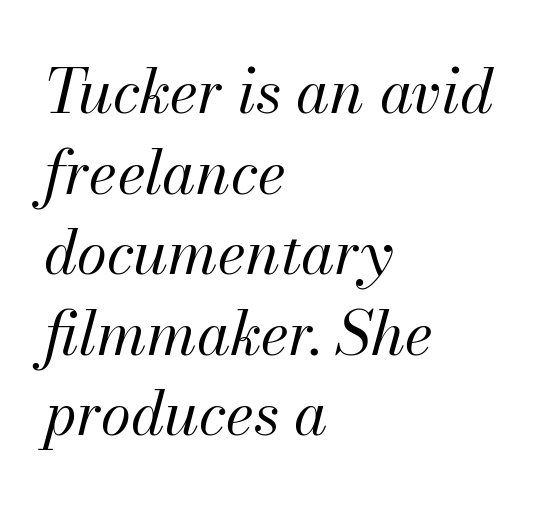
No word sits above an underline. If you drew a line through each stem, it would be angled. Is this a fixed-width face? No — the glyphs have proportional, varying widths. Reading down the column, the eye jumps a familiar distance to each next line. Line starts are locked; line ends wander. The strokes are not fattened; the text isn't bold.
